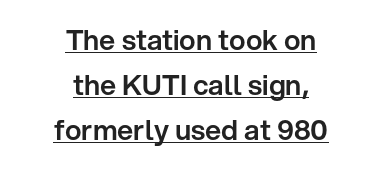
The image shows 28 px sans-serif type, upright; set centered, normal line spacing (1.6x), normal letter spacing, underlined; low stroke contrast and a medium x-height.
